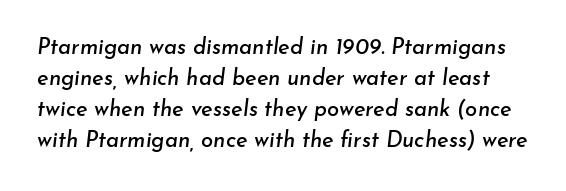
Q: Is the text italic (slanted)? A: Yes, it leans right by about 7 degrees.
Q: Is the text underlined? A: No.
Q: Is the spacing between letters normal or unusually wide? A: Normal.
Q: Is the spacing between lines tight, normal or loose? A: Normal.
